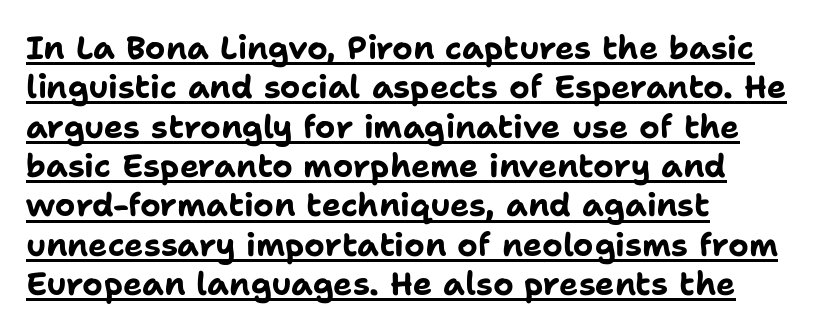
In CSS terms this would be text-align: left. What decoration does the sample have? An underline. The passage shown is typed in a proportional face where columns would drift. The passage shown is typeset with a sans-serif family. The passage shown has conventional tracking throughout. Typesetter's note: full bold, strokes at maximum text heaviness.
